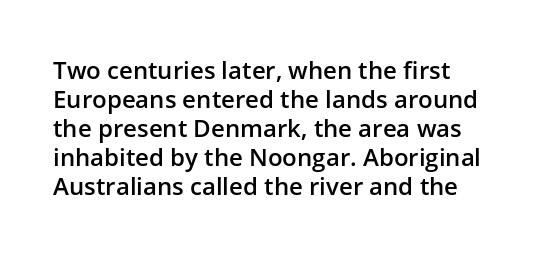
A fair bit of extra ink — the face is semibold, not bold. Reading down the block, your eye returns to a fixed left position each line. Style check: upright. Compared with typical body copy, the letter spacing here is the same. The passage shown is not underscored anywhere.
